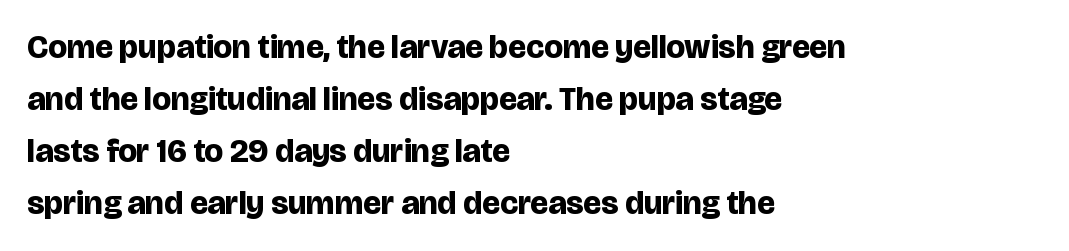
The image shows 33 px bold sans-serif type, upright; set left-aligned, normal line spacing (1.58x), normal letter spacing, not underlined; low stroke contrast and a large x-height.
